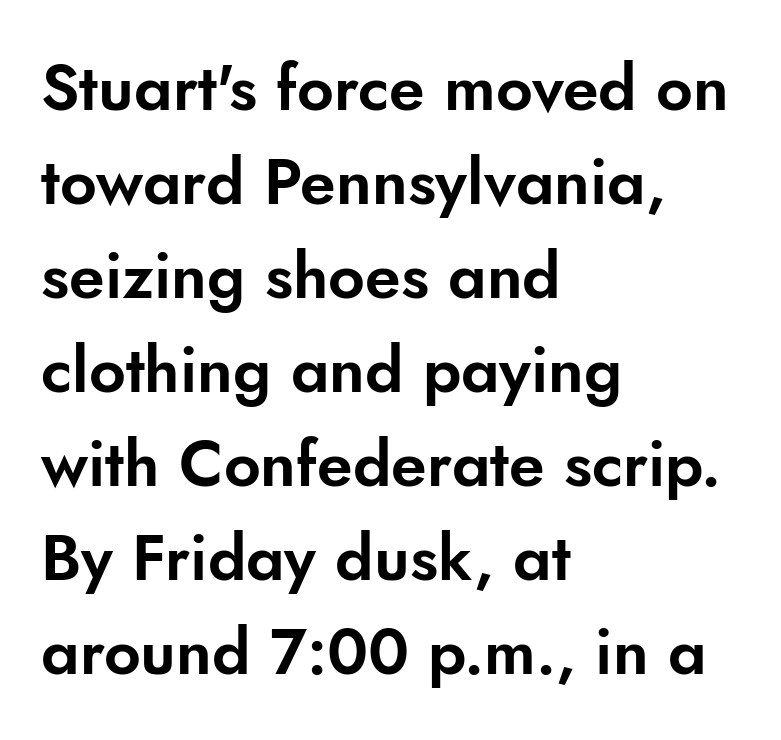
Q: Is the text italic (slanted)? A: No, it is upright.
Q: Is the typeface a serif or a sans-serif typeface? A: Sans-serif.
Q: Is the text underlined? A: No.
Q: How is the paragraph aligned? A: Left-aligned.
Q: Is the spacing between letters normal or unusually wide? A: Normal.
Q: Is the spacing between lines tight, normal or loose? A: Normal.
Q: Width (condensed, normal, or wide)? A: Normal.
Q: Stroke contrast? A: Low.
Q: x-height? A: Small.
Q: Monospaced? A: No.
